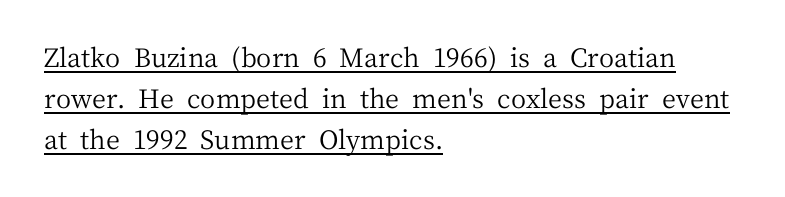
The image shows 26 px text type, upright; set left-aligned, normal line spacing (1.57x), normal letter spacing, underlined.
